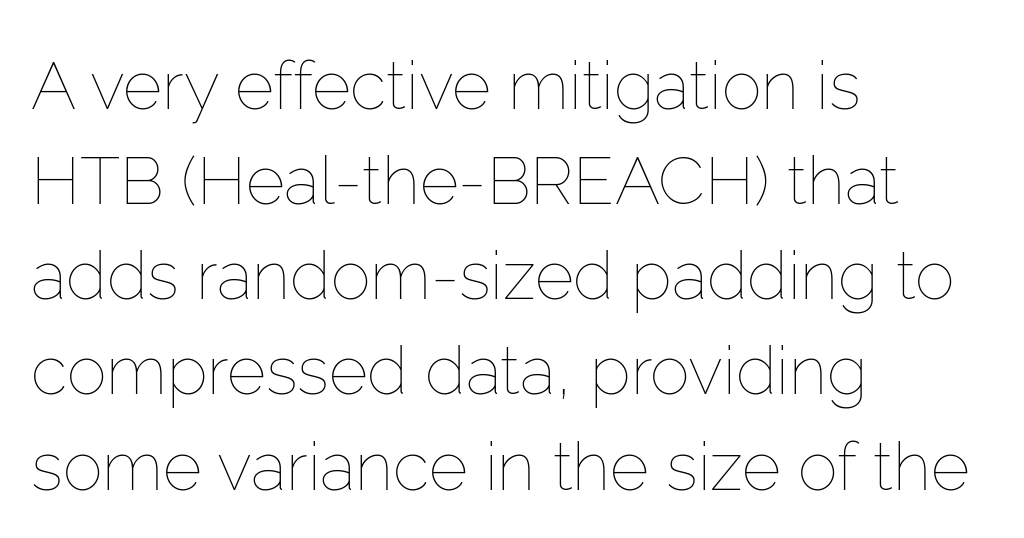
The strokes carry an ordinary text weight at most. This rendering leaves character spacing at its baseline value. Unmarked baselines from the first word to the last. Successive baselines arrive at the customary interval.
